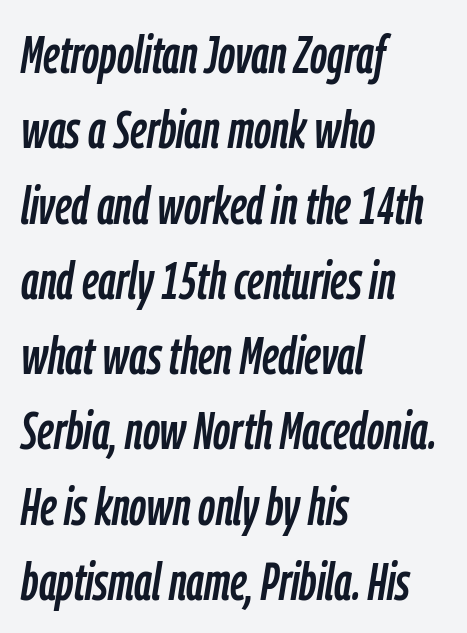
{"italic": "yes", "lean": "right", "slant_degrees": 9, "width": "condensed", "stroke_contrast": "low", "x_height": "medium", "monospaced": "no", "underline": "no", "align": "left", "line_spacing": "normal", "line_spacing_ratio": 1.42, "letter_spacing": "normal", "letter_spacing_em": 0.0, "glyph_px": 53}
